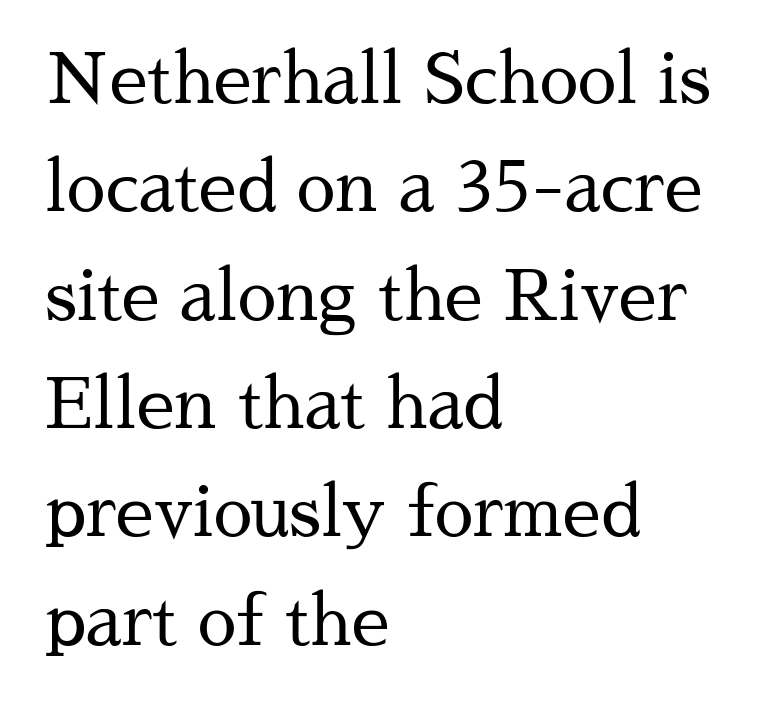
Q: Is the text bold? A: No.
Q: Is the text italic (slanted)? A: No, it is upright.
Q: Is the typeface a serif or a sans-serif typeface? A: Serif.
Q: Is the text underlined? A: No.
Q: How is the paragraph aligned? A: Left-aligned.
Q: Is the spacing between letters normal or unusually wide? A: Normal.
Q: Is the spacing between lines tight, normal or loose? A: Normal.
Q: Width (condensed, normal, or wide)? A: Normal.
Q: Stroke contrast? A: Medium.
Q: x-height? A: Medium.
Q: Monospaced? A: No.
